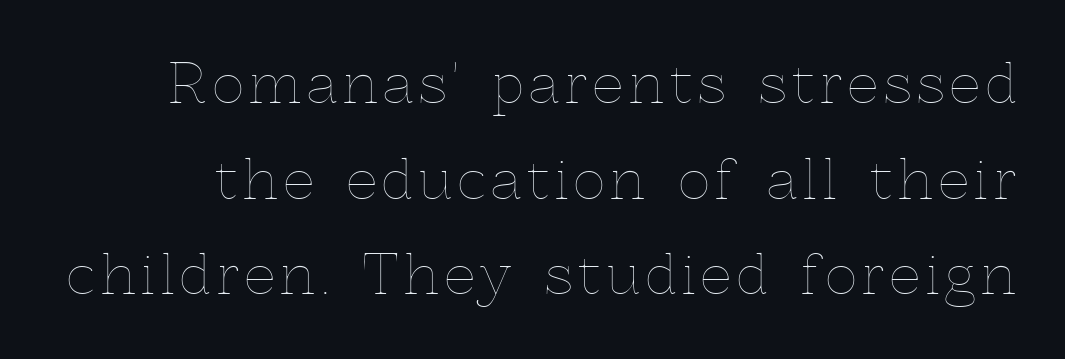
{"italic": "no", "bold": "no", "weight": "thin", "width": "normal", "x_height": "medium", "monospaced": "no", "underline": "no", "line_spacing_ratio": 1.77, "glyph_px": 54}
